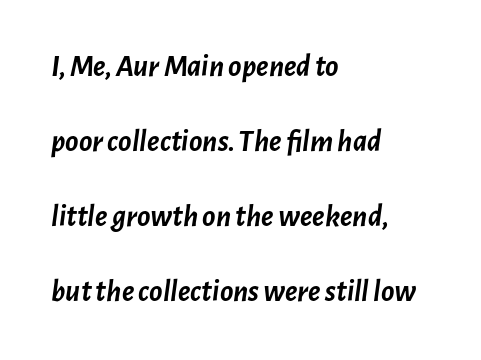
{"italic": "yes", "lean": "right", "slant_degrees": 7, "bold": "yes", "weight": "semibold", "width": "normal", "stroke_contrast": "low", "x_height": "medium", "monospaced": "no", "underline": "no", "align": "left", "line_spacing": "loose", "line_spacing_ratio": 2.42, "letter_spacing": "normal", "letter_spacing_em": 0.0, "glyph_px": 31}
